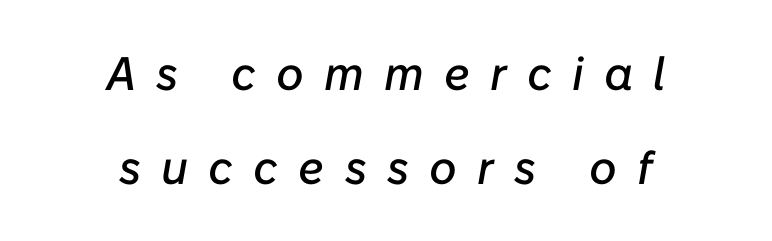
{"italic": "yes", "lean": "right", "slant_degrees": 10, "width": "normal", "stroke_contrast": "low", "x_height": "medium", "monospaced": "no", "underline": "no", "align": "center", "line_spacing": "loose", "line_spacing_ratio": 2.01, "letter_spacing": "wide", "letter_spacing_em": 0.43, "glyph_px": 47}
